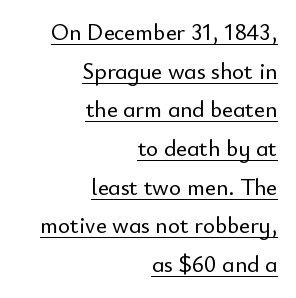
The image shows 23 px text type, upright; set right-aligned, normal line spacing (1.68x), normal letter spacing, underlined.
